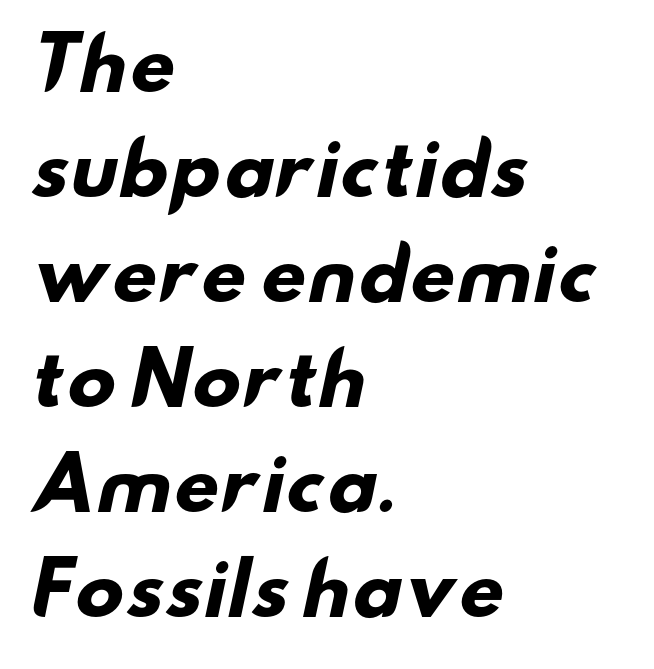
Leading: standard. The letters advance in unequal steps, a hallmark of proportional type. Tracking here is standard; glyphs follow each other at the usual distance. Leftover space on each line is placed entirely after the last word. Letters rest on an invisible, unmarked baseline.
